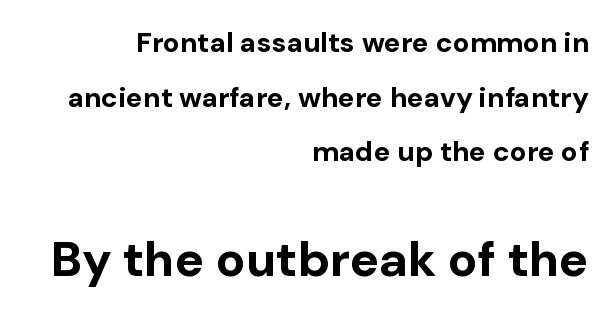
A student would notice the bottom passage is typeset larger than what precedes it. Reading down the column, the eye jumps a long way to each next line. Spacing verdict: proportional, widths tailored to each character. Do the letters lean? They stand straight. The paragraph shown leans on its right margin. Stroke terminals: plain, sans-serif.
